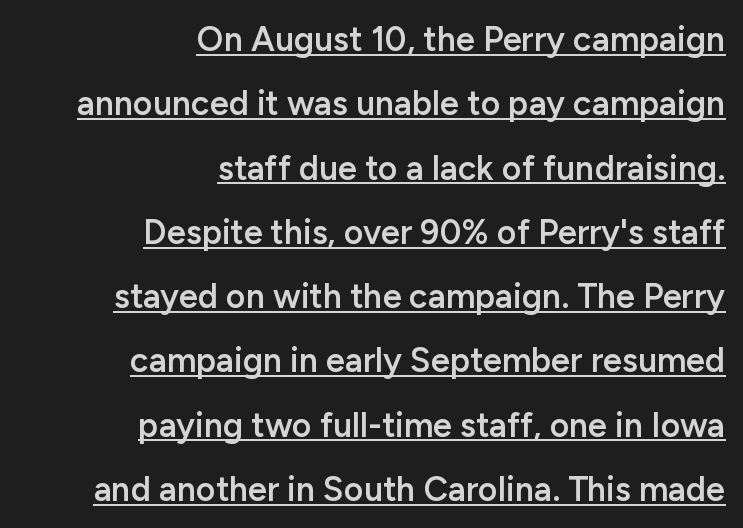
No extra tracking has been applied to these lines. Designer's note — italics off, roman on. Firm but not heavy-handed strokes: this text is semibold. Line endings align vertically; line beginnings do not. Typographically, this falls in the sans-serif category.
